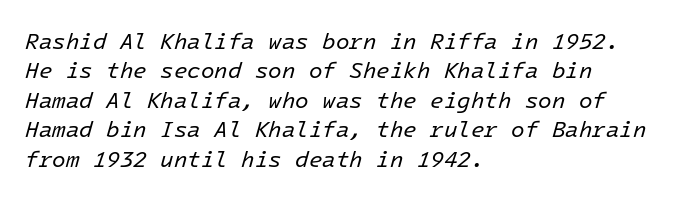
The image shows 22 px text type, italic (leaning right); set left-aligned, normal line spacing (1.34x), normal letter spacing, not underlined.
